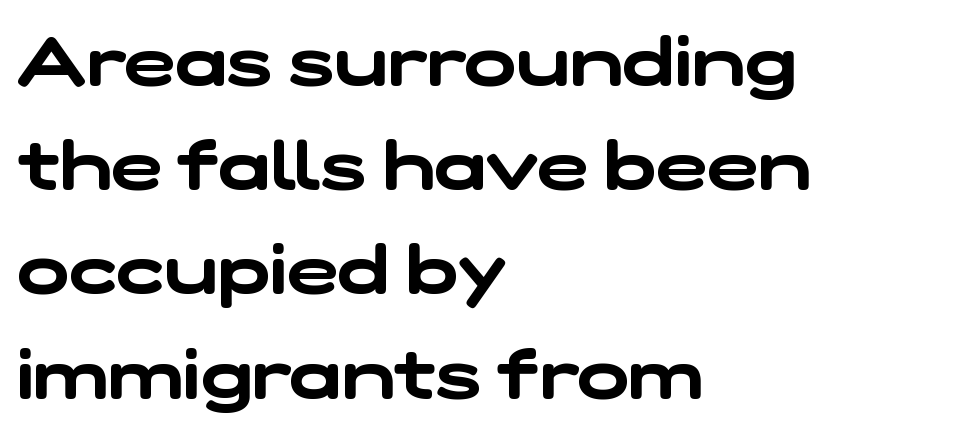
Short note: letters normally spaced. Is this a fixed-width face? No — the glyphs have proportional, varying widths. The gap between lines stays unmarked. Horizontal alignment here is leftward, the default for most running prose. Stroke terminals: plain, sans-serif.
